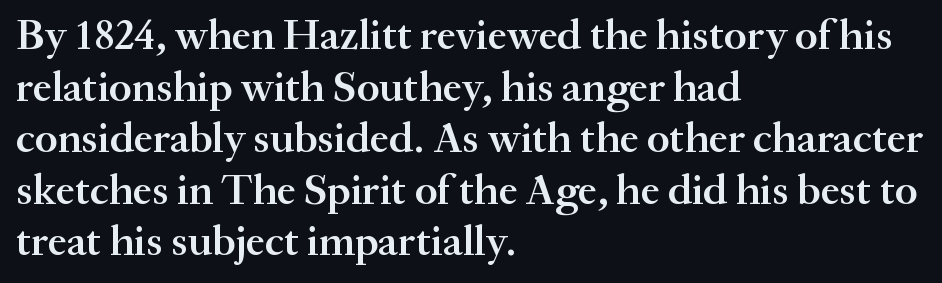
The image shows 43 px semibold serif type, upright; set left-aligned, line spacing 1.2x, normal letter spacing, not underlined; medium stroke contrast and a small x-height.
